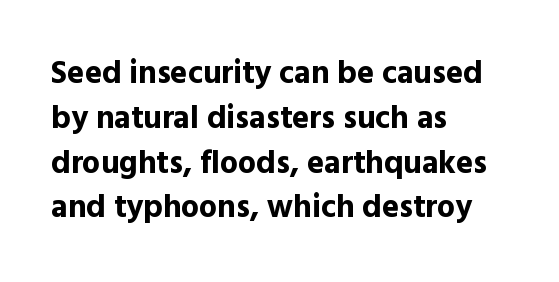
Q: Is the text bold? A: Yes.
Q: Is the text italic (slanted)? A: No, it is upright.
Q: Is the typeface a serif or a sans-serif typeface? A: Sans-serif.
Q: Is the text underlined? A: No.
Q: How is the paragraph aligned? A: Left-aligned.
Q: Is the spacing between letters normal or unusually wide? A: Normal.
Q: Is the spacing between lines tight, normal or loose? A: Normal.
Q: Width (condensed, normal, or wide)? A: Normal.
Q: x-height? A: Medium.
Q: Monospaced? A: No.
